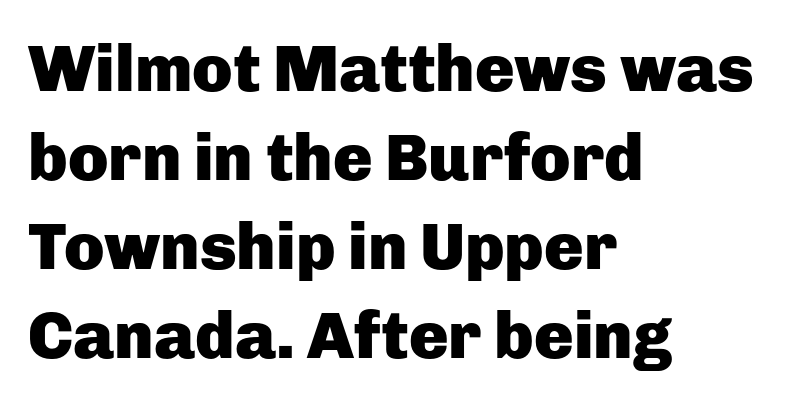
Q: Is the text bold? A: Yes.
Q: Is the text italic (slanted)? A: No, it is upright.
Q: Is the typeface a serif or a sans-serif typeface? A: Sans-serif.
Q: Is the text underlined? A: No.
Q: How is the paragraph aligned? A: Left-aligned.
Q: Is the spacing between letters normal or unusually wide? A: Normal.
Q: Is the spacing between lines tight, normal or loose? A: Normal.
Q: Width (condensed, normal, or wide)? A: Normal.
Q: Stroke contrast? A: Low.
Q: x-height? A: Medium.
Q: Monospaced? A: No.
